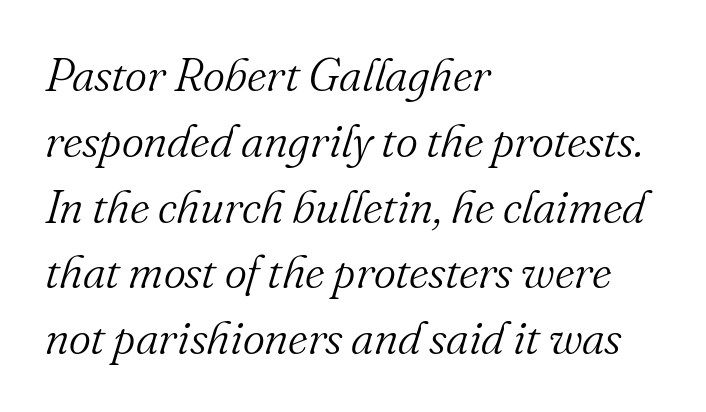
A classic flush-left, rag-right setting is used for this passage. A clean baseline with only descenders dipping below it. Serifs: yes, visible at the terminals of the letterforms. The cut favours lightness, reaching ordinary text weight at its darkest. Looking at the ascenders, they clearly lean.
